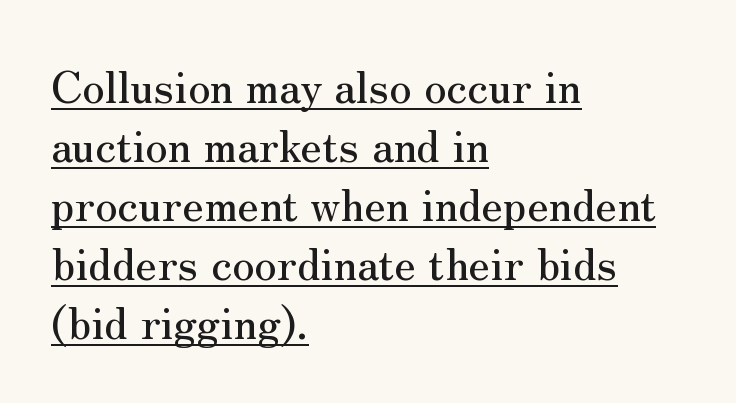
The image shows 44 px serif type, upright; set left-aligned, normal line spacing (1.34x), normal letter spacing, underlined; medium stroke contrast and a small x-height.
